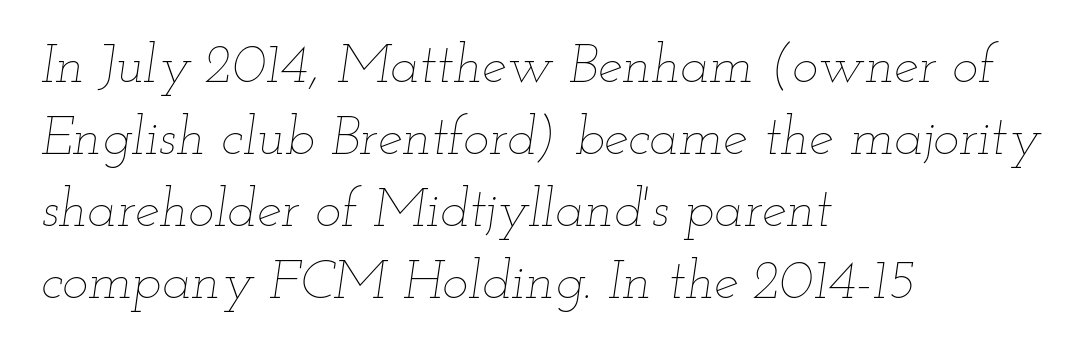
{"italic": "yes", "lean": "right", "slant_degrees": 12, "bold": "no", "weight": "thin", "width": "wide", "stroke_contrast": "low", "x_height": "small", "monospaced": "no", "underline": "no", "align": "left", "line_spacing": "normal", "line_spacing_ratio": 1.31, "letter_spacing": "normal", "letter_spacing_em": 0.0, "glyph_px": 55}
